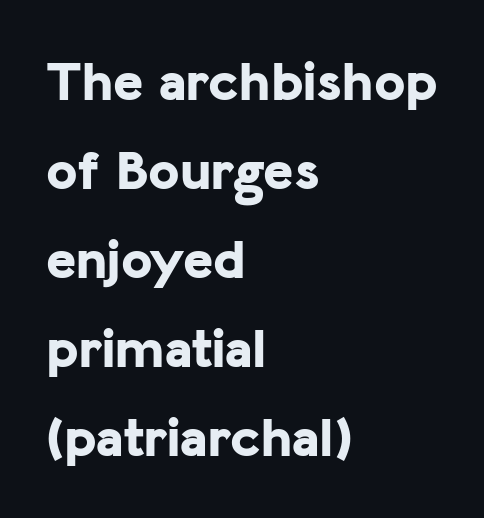
The image shows 57 px bold sans-serif type, upright; set left-aligned, normal line spacing (1.56x), normal letter spacing, not underlined; low stroke contrast and a medium x-height.
